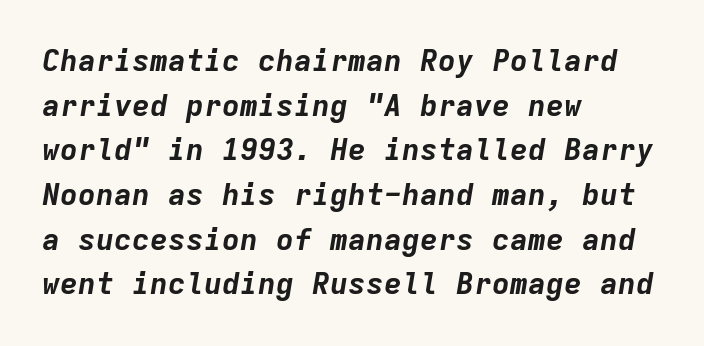
Q: Is the text bold? A: Yes.
Q: Is the text italic (slanted)? A: Yes, it leans right by about 9 degrees.
Q: Is the text underlined? A: No.
Q: How is the paragraph aligned? A: Left-aligned.
Q: Is the spacing between letters normal or unusually wide? A: Normal.
Q: Is the spacing between lines tight, normal or loose? A: Normal.
Q: Width (condensed, normal, or wide)? A: Normal.
Q: Stroke contrast? A: Low.
Q: x-height? A: Medium.
Q: Monospaced? A: Yes.
